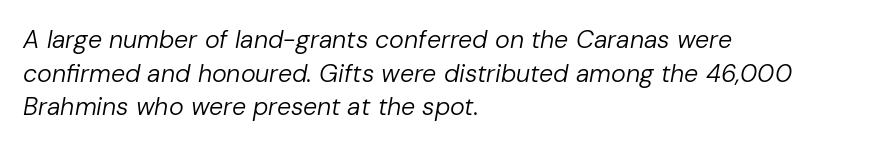
{"italic": "yes", "lean": "right", "slant_degrees": 10, "bold": "no", "underline": "no", "align": "left", "line_spacing": "normal", "line_spacing_ratio": 1.35, "letter_spacing": "normal", "letter_spacing_em": 0.0, "glyph_px": 25}
